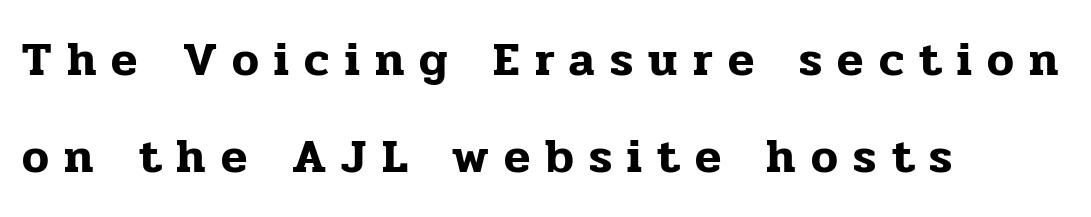
The image shows 48 px serif type, upright; set left-aligned, loose line spacing (2.03x), unusually wide letter spacing (+0.32 em), not underlined; low stroke contrast and a medium x-height.
